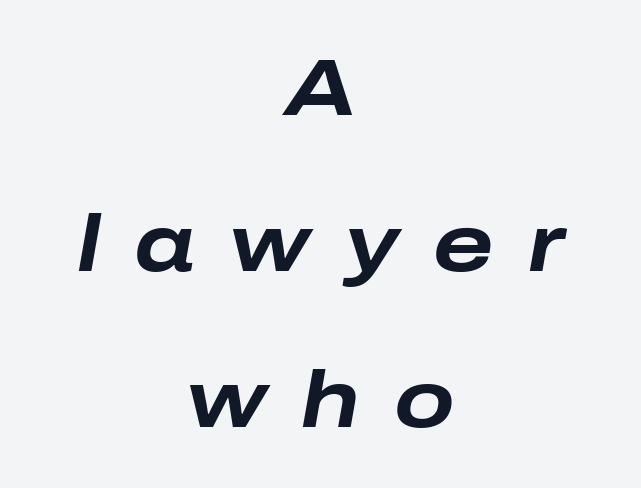
Leftover space on each line is divided equally before and after the words. Set as a true bold cut, around the 700 mark. The rendering uses natural spacing where letterforms have individual widths. Nobody drew a line under any word here.
